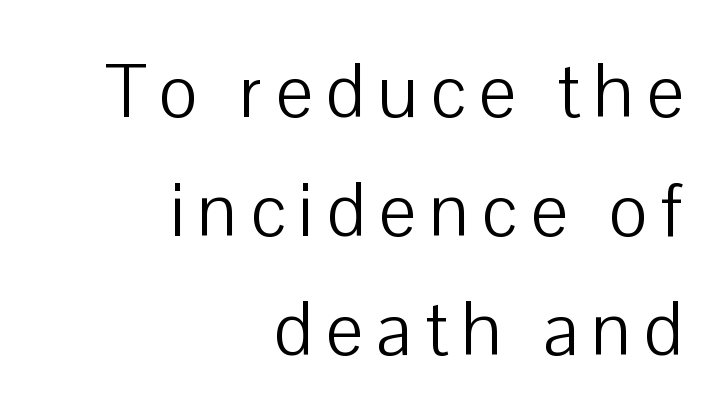
{"serif": "no", "italic": "no", "bold": "no", "weight": "light", "width": "normal", "stroke_contrast": "low", "x_height": "medium", "monospaced": "no", "underline": "no", "align": "right", "line_spacing": "normal", "line_spacing_ratio": 1.59, "glyph_px": 75}
